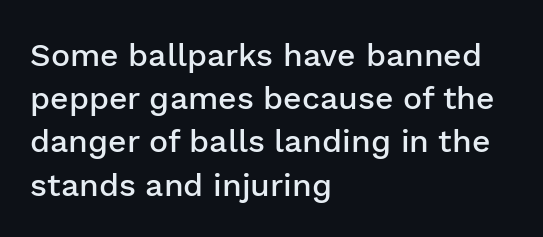
Characters follow at the spacing the type designer built in. Summary of weight: moderately heavy, a semibold. Left-aligned paragraph, ragged on the right. The letters advance in unequal steps, a hallmark of proportional type. Do the letters lean? They stand straight.
